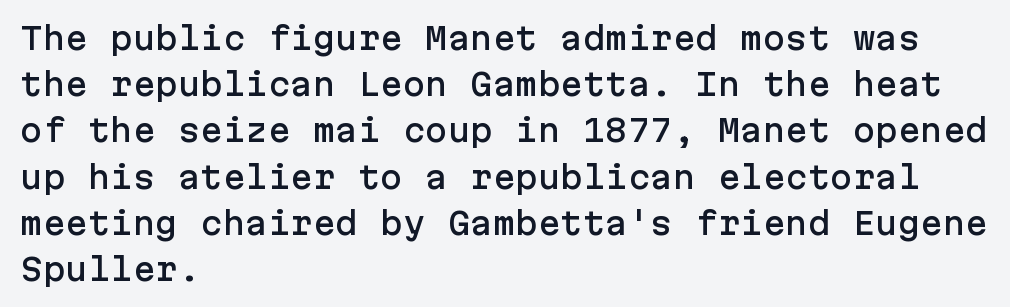
Q: Is the text italic (slanted)? A: No, it is upright.
Q: Is the typeface a serif or a sans-serif typeface? A: Sans-serif.
Q: Is the text underlined? A: No.
Q: How is the paragraph aligned? A: Left-aligned.
Q: Is the spacing between letters normal or unusually wide? A: Normal.
Q: Is the spacing between lines tight, normal or loose? A: Normal.
Q: Width (condensed, normal, or wide)? A: Normal.
Q: Stroke contrast? A: Low.
Q: x-height? A: Medium.
